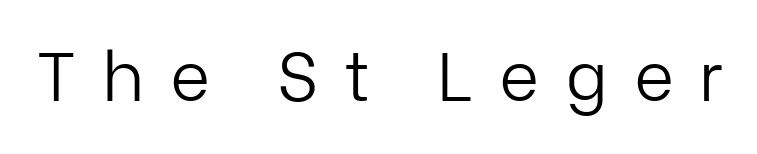
{"serif": "no", "italic": "no", "bold": "no", "weight": "light", "width": "normal", "stroke_contrast": "low", "x_height": "medium", "monospaced": "no", "underline": "no", "letter_spacing": "wide", "letter_spacing_em": 0.37, "glyph_px": 69}
